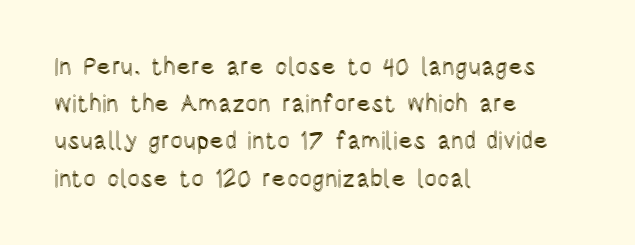
The image shows 24 px text type, upright; set left-aligned, normal line spacing (1.55x), normal letter spacing, not underlined.
